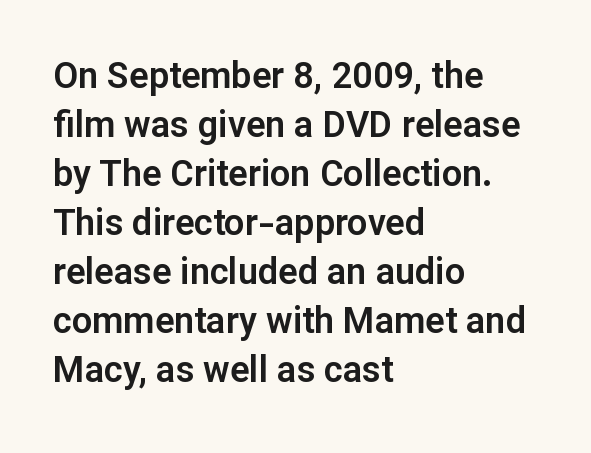
Which margin do the lines hug? The left one — the right edge is uneven. Tracking here is standard; glyphs follow each other at the usual distance. This sample uses a sans-serif face. This rendering features lettering with no underline. Every stem runs plumb, perpendicular to the baseline. Spacing verdict: proportional, widths tailored to each character.
